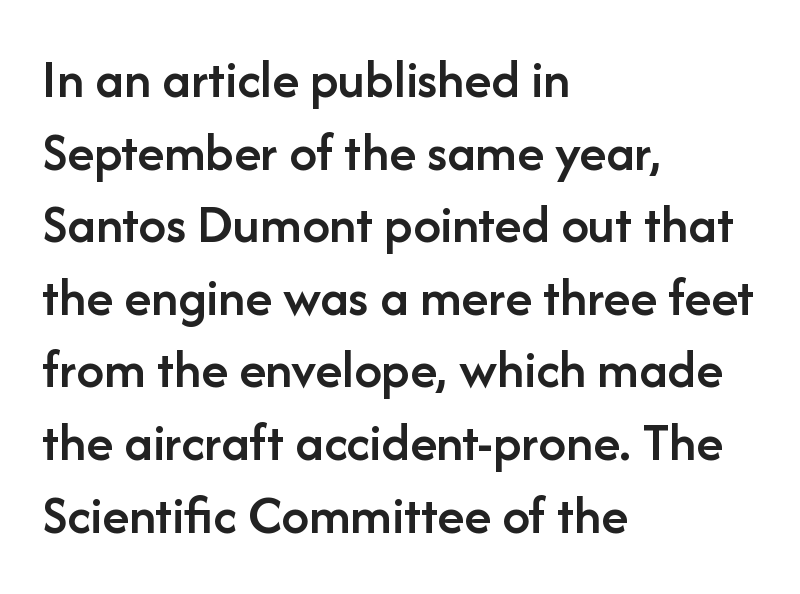
Q: Is the text bold? A: Semi-bold.
Q: Is the text italic (slanted)? A: No, it is upright.
Q: Is the typeface a serif or a sans-serif typeface? A: Sans-serif.
Q: Is the text underlined? A: No.
Q: How is the paragraph aligned? A: Left-aligned.
Q: Is the spacing between letters normal or unusually wide? A: Normal.
Q: Is the spacing between lines tight, normal or loose? A: Normal.
Q: Width (condensed, normal, or wide)? A: Normal.
Q: Stroke contrast? A: Low.
Q: x-height? A: Medium.
Q: Monospaced? A: No.
